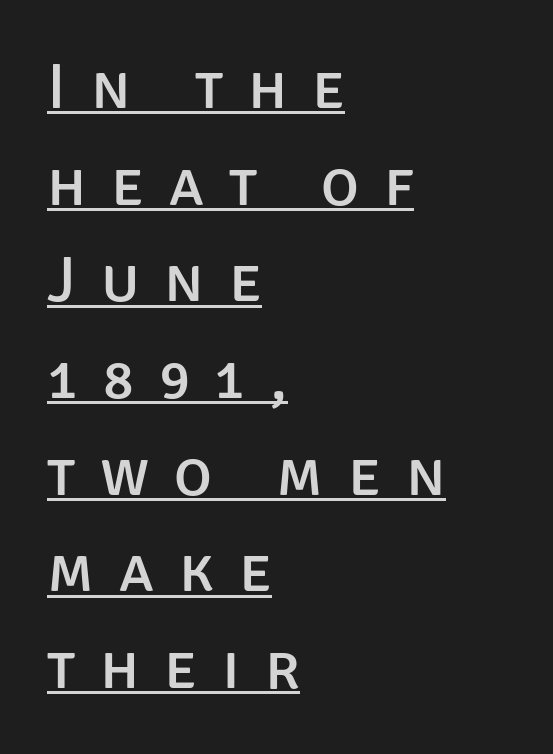
Q: Is the text italic (slanted)? A: No, it is upright.
Q: Is the typeface a serif or a sans-serif typeface? A: Sans-serif.
Q: Is the text underlined? A: Yes.
Q: How is the paragraph aligned? A: Left-aligned.
Q: Is the spacing between letters normal or unusually wide? A: Unusually wide.
Q: Is the spacing between lines tight, normal or loose? A: Normal.
Q: Width (condensed, normal, or wide)? A: Normal.
Q: Stroke contrast? A: Low.
Q: x-height? A: Large.
Q: Monospaced? A: No.
